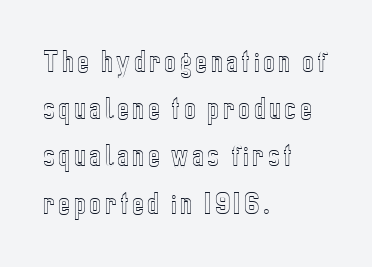
{"italic": "no", "underline": "no", "align": "left", "line_spacing_ratio": 1.89, "glyph_px": 25}
